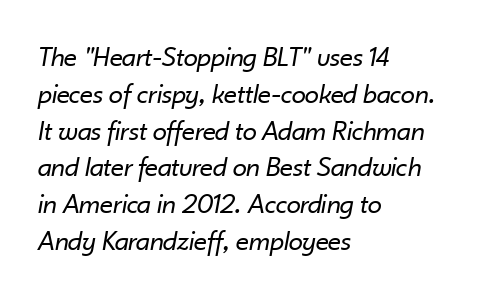
{"italic": "yes", "lean": "right", "slant_degrees": 10, "bold": "no", "weight": "regular", "width": "normal", "stroke_contrast": "low", "x_height": "small", "monospaced": "no", "underline": "no", "align": "left", "line_spacing": "normal", "line_spacing_ratio": 1.27, "letter_spacing": "normal", "letter_spacing_em": 0.0, "glyph_px": 29}
